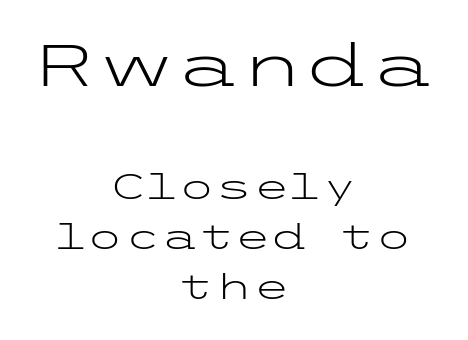
The image shows 59 px light, wide sans-serif type, upright; set centered, normal line spacing (1.48x), normal letter spacing, not underlined; the first (top) block is 1.74x larger; low stroke contrast and a medium x-height.
